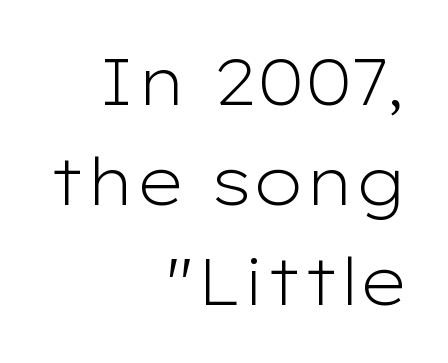
The image shows 65 px light, wide sans-serif type, upright; set right-aligned, normal line spacing (1.54x), normal letter spacing, not underlined; low stroke contrast and a medium x-height.
